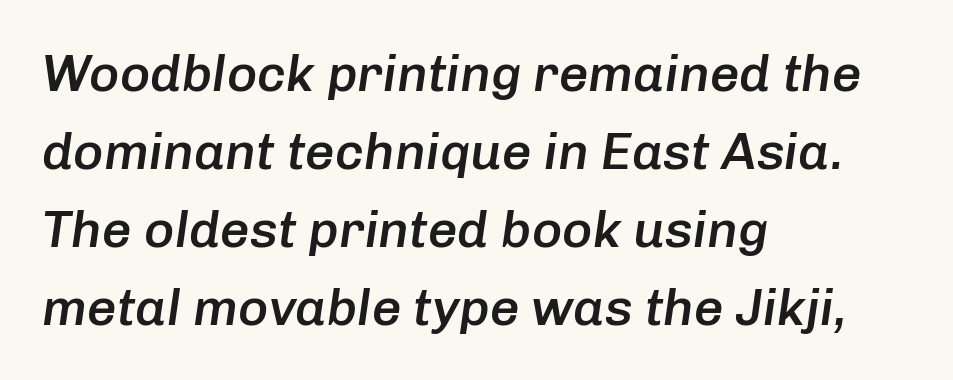
Q: Is the text bold? A: Semi-bold.
Q: Is the text italic (slanted)? A: Yes, it leans right by about 8 degrees.
Q: Is the text underlined? A: No.
Q: How is the paragraph aligned? A: Left-aligned.
Q: Is the spacing between letters normal or unusually wide? A: Normal.
Q: Is the spacing between lines tight, normal or loose? A: Normal.
Q: Width (condensed, normal, or wide)? A: Normal.
Q: Stroke contrast? A: Low.
Q: x-height? A: Medium.
Q: Monospaced? A: No.
